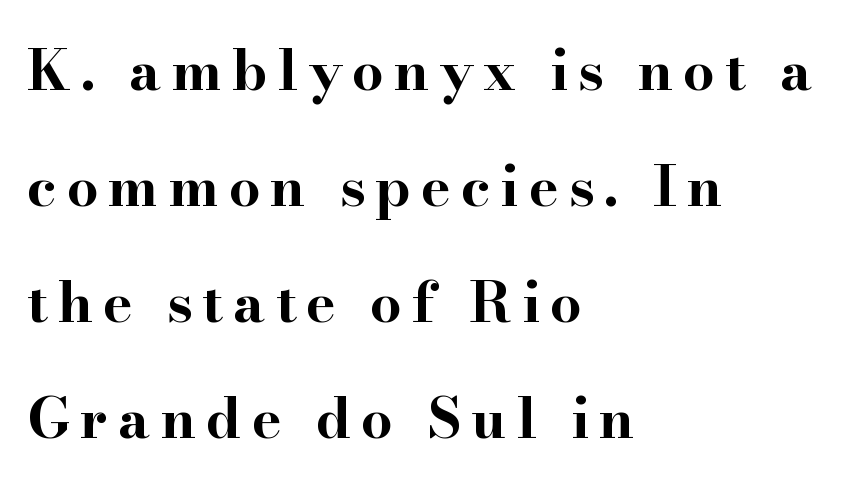
{"serif": "yes", "italic": "no", "bold": "yes", "weight": "bold", "width": "wide", "stroke_contrast": "high", "x_height": "small", "monospaced": "no", "underline": "no", "align": "left", "line_spacing": "loose", "line_spacing_ratio": 2.07, "glyph_px": 56}
